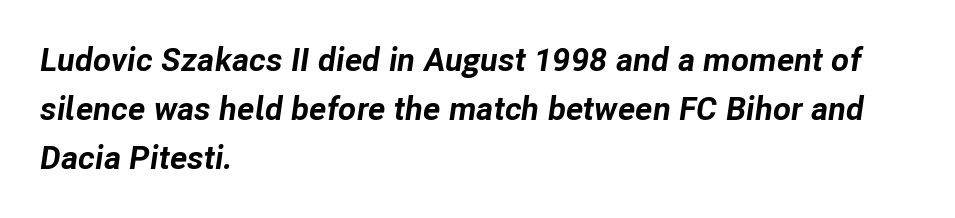
Proportional: the letters do not fall into vertical columns. Honestly, the letter spacing is just normal — you wouldn't notice it. Summary of weight: heavy, a full bold. Regarding leading, the lines here are spaced in the standard way.
